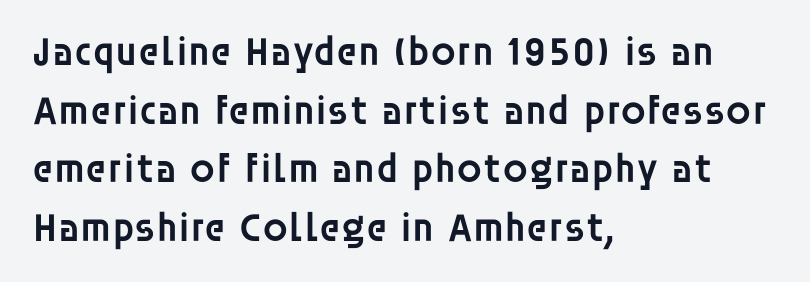
Q: Is the text bold? A: Semi-bold.
Q: Is the text italic (slanted)? A: No, it is upright.
Q: Is the typeface a serif or a sans-serif typeface? A: Sans-serif.
Q: Is the text underlined? A: No.
Q: How is the paragraph aligned? A: Left-aligned.
Q: Is the spacing between letters normal or unusually wide? A: Normal.
Q: Is the spacing between lines tight, normal or loose? A: Normal.
Q: Width (condensed, normal, or wide)? A: Normal.
Q: Stroke contrast? A: Low.
Q: x-height? A: Large.
Q: Monospaced? A: No.
